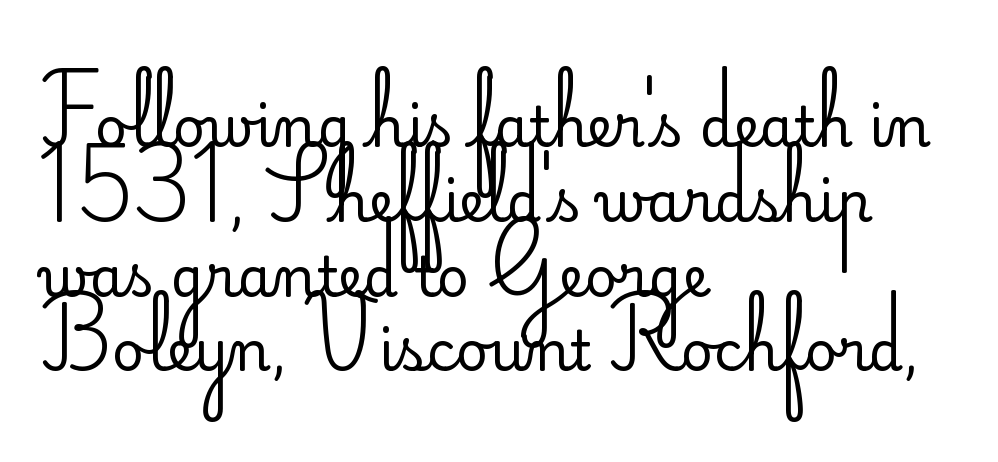
{"serif": "no", "italic": "no", "bold": "no", "weight": "regular", "width": "normal", "stroke_contrast": "low", "x_height": "small", "monospaced": "no", "underline": "no", "align": "left", "line_spacing": "normal", "line_spacing_ratio": 1.36, "letter_spacing": "normal", "letter_spacing_em": 0.0, "glyph_px": 55}
